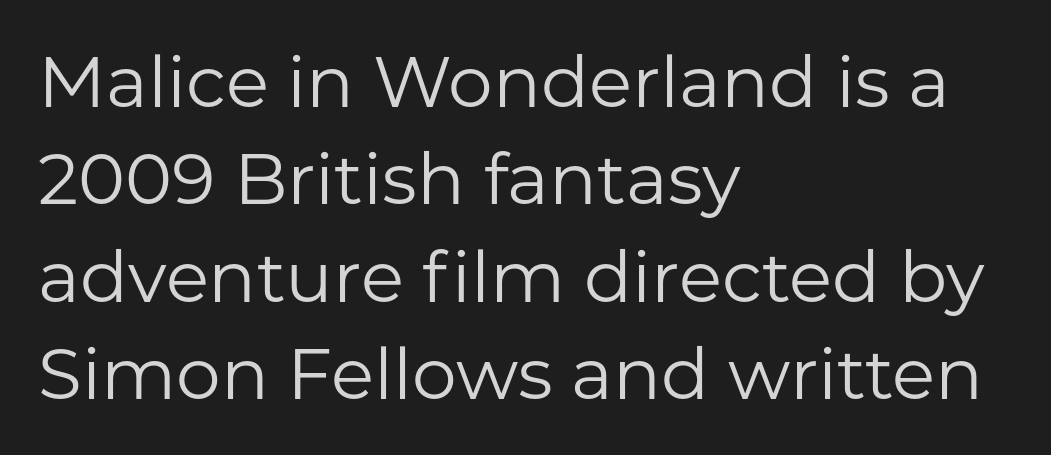
The rendering uses a moderate line-height, typical for paragraphs. Grotesque or geometric, the face here clearly has no serifs. The font sits on the lighter half of the weight spectrum, regular included. The passage shown is typed in a proportional face where columns would drift. What stands out about the letter spacing? Nothing — it is the standard amount. Does the copy run flush right? No — it runs flush left.
